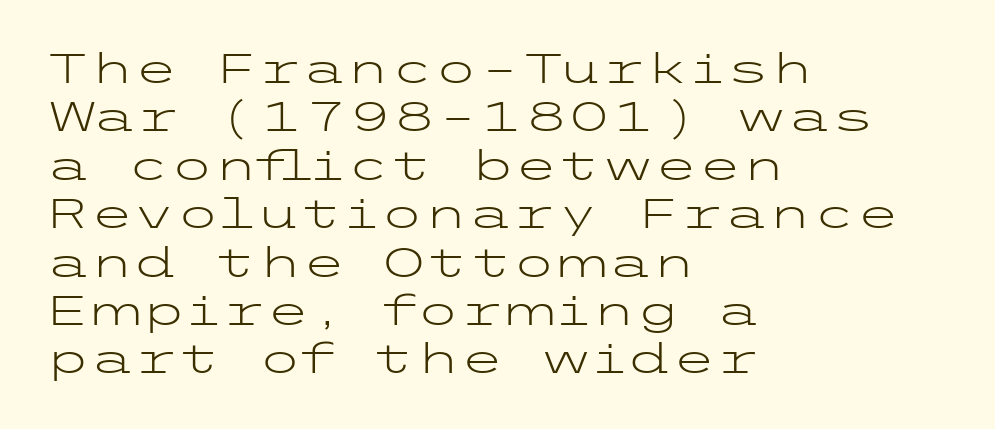
Words appear dense and cohesive because spacing is normal. Descenders are the only things crossing below the line. The typeface chosen for these lines omits serifs. Stems and bowls with no extra thickness — not bold. Rendered with straight, roman letterforms. The lines in this sample share a left origin and differ only in where they stop.
